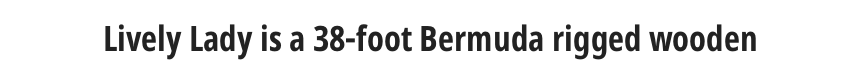
The image shows 35 px bold, condensed sans-serif type, upright; set normal letter spacing, not underlined; low stroke contrast and a medium x-height.
